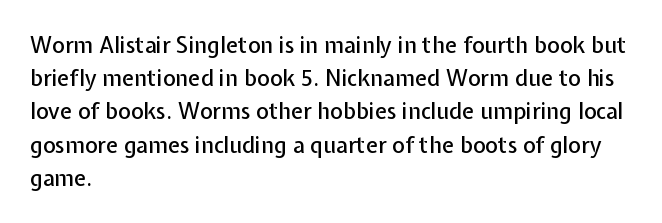
{"italic": "no", "underline": "no", "align": "left", "line_spacing": "normal", "line_spacing_ratio": 1.51, "letter_spacing": "normal", "letter_spacing_em": 0.0, "glyph_px": 22}
